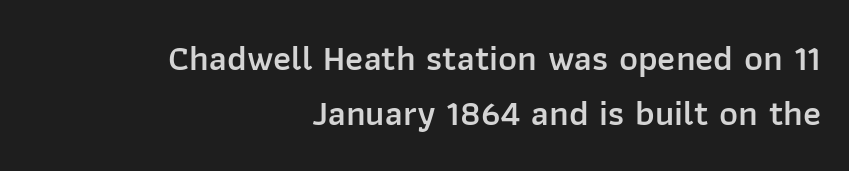
The image shows 36 px semibold sans-serif type, upright; set right-aligned, normal line spacing (1.54x), normal letter spacing, not underlined; low stroke contrast and a medium x-height.
